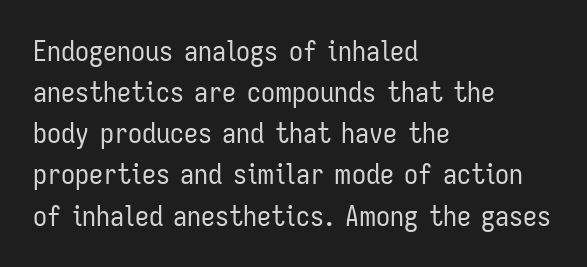
The passage is arranged the way most books set body copy — flush left. In terms of posture, this sample is upright. Nobody drew a line under any word here. Think of a printed novel: that variable character pitch is what you see here. The tracking reads as untouched default to a designer's eye.
